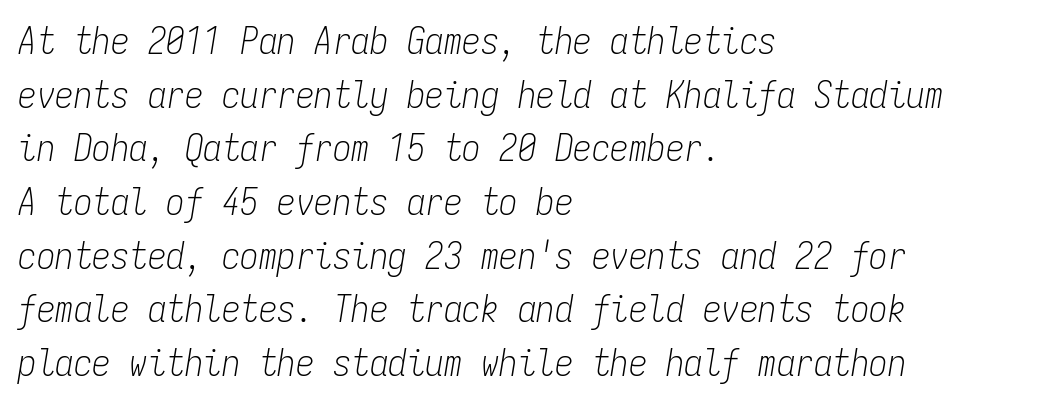
The image shows 37 px light, condensed type, italic (leaning right), monospaced; set left-aligned, normal line spacing (1.45x), normal letter spacing, not underlined; low stroke contrast and a medium x-height.
